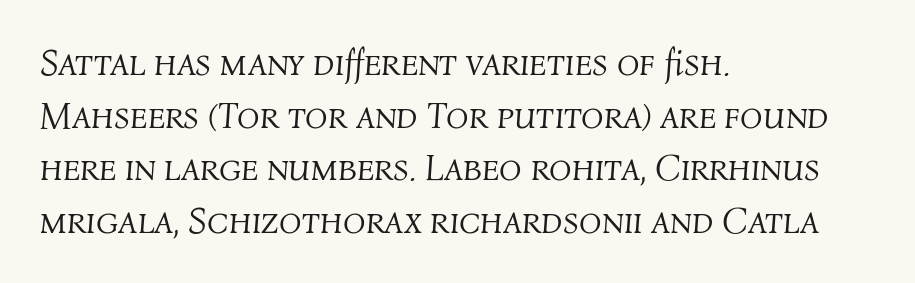
The image shows 37 px light type, italic (leaning right); set left-aligned, normal line spacing (1.42x), normal letter spacing, not underlined; medium stroke contrast and a medium x-height.
